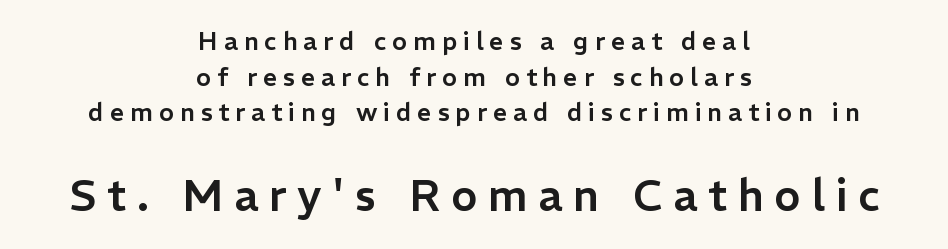
The image shows 44 px sans-serif type, upright; set centered, normal line spacing (1.43x), unusually wide letter spacing (+0.24 em), not underlined; the second (bottom) block is 1.76x larger; low stroke contrast and a medium x-height.
